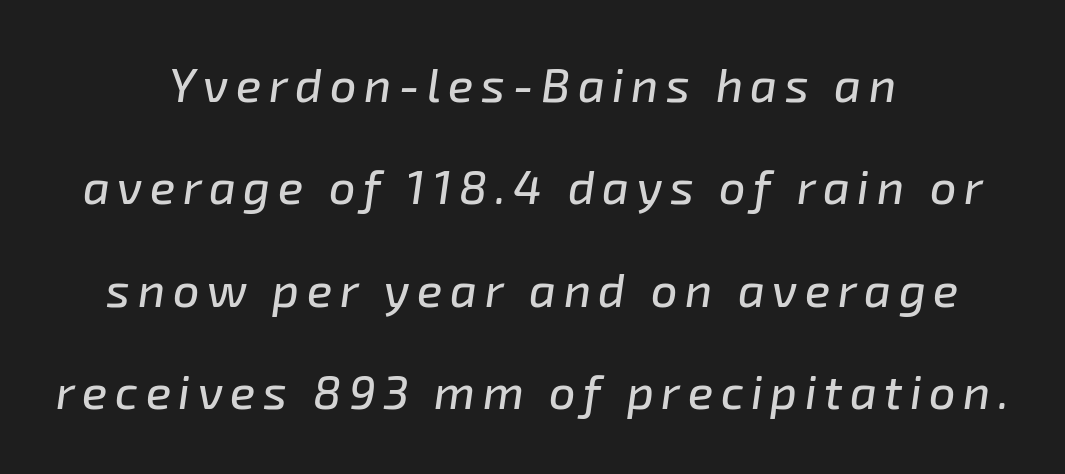
A typesetter would call this proportional, since set widths differ per character. Compared with ordinary roman type, these characters are visibly tilted. Decoration check: the copy has no underline. Regarding leading, the lines here are spaced well apart.
